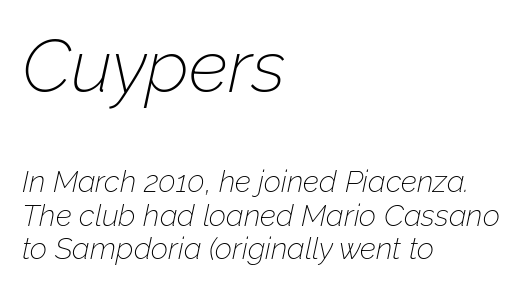
Q: Is the text bold? A: No.
Q: Is the text italic (slanted)? A: Yes, it leans right by about 12 degrees.
Q: Is the text underlined? A: No.
Q: How is the paragraph aligned? A: Left-aligned.
Q: Is the spacing between letters normal or unusually wide? A: Normal.
Q: Is the spacing between lines tight, normal or loose? A: Tight.
Q: Which block of text is set in a larger size, the first (top) or the second (bottom)? A: The first (top) one.
Q: Width (condensed, normal, or wide)? A: Normal.
Q: Stroke contrast? A: Low.
Q: x-height? A: Medium.
Q: Monospaced? A: No.
